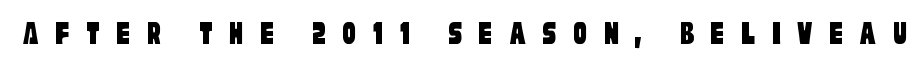
Q: Is the typeface a serif or a sans-serif typeface? A: Sans-serif.
Q: Is the text underlined? A: No.
Q: Is the spacing between letters normal or unusually wide? A: Unusually wide.
Q: Width (condensed, normal, or wide)? A: Condensed.
Q: Stroke contrast? A: Low.
Q: x-height? A: Large.
Q: Monospaced? A: No.
